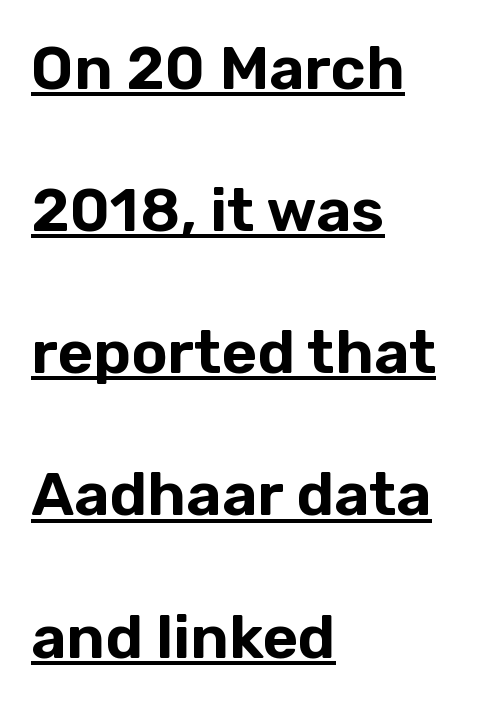
The specimen reads as upright at a glance. The rendering uses a large line-height, opening up the rows. You can see a thin bar hugging the bottom of the glyphs. Typeset ragged right — the left edge is the straight one. Varying glyph widths throughout — classic text-font behaviour.
